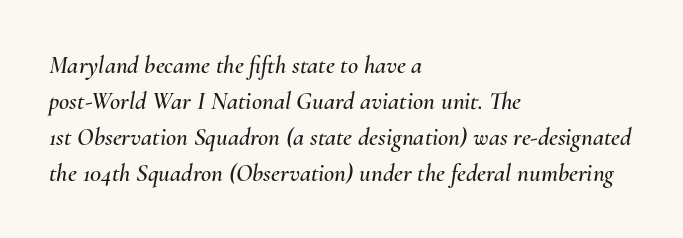
This sample uses an oblique cut, with every glyph tilted off the vertical. Caption: standard tracking, unaltered. Is there much room between lines? A standard amount, neither cramped nor airy. Decoration check: the copy has no underline. A student would call this left alignment; a typographer would say flush left, rag right.
